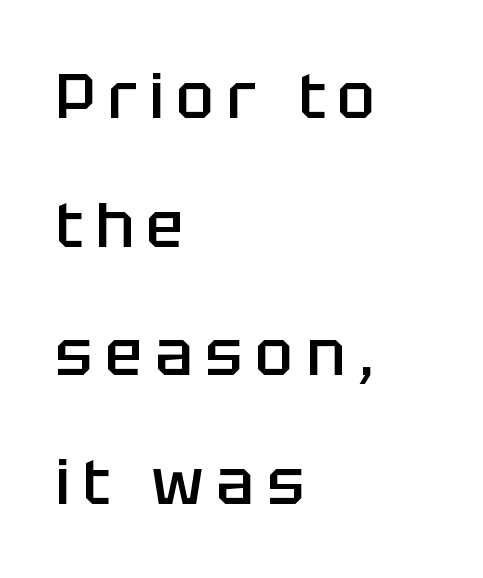
{"serif": "no", "italic": "no", "bold": "semi", "weight": "semibold", "width": "normal", "stroke_contrast": "low", "x_height": "large", "monospaced": "no", "underline": "no", "align": "left", "line_spacing": "loose", "line_spacing_ratio": 2.04, "letter_spacing": "wide", "letter_spacing_em": 0.2, "glyph_px": 63}
